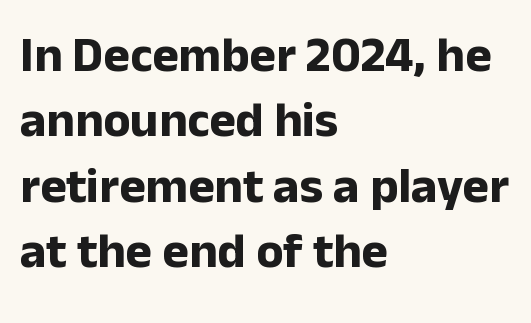
The image shows 50 px bold sans-serif type, upright; set left-aligned, normal line spacing (1.31x), normal letter spacing, not underlined; low stroke contrast and a medium x-height.
